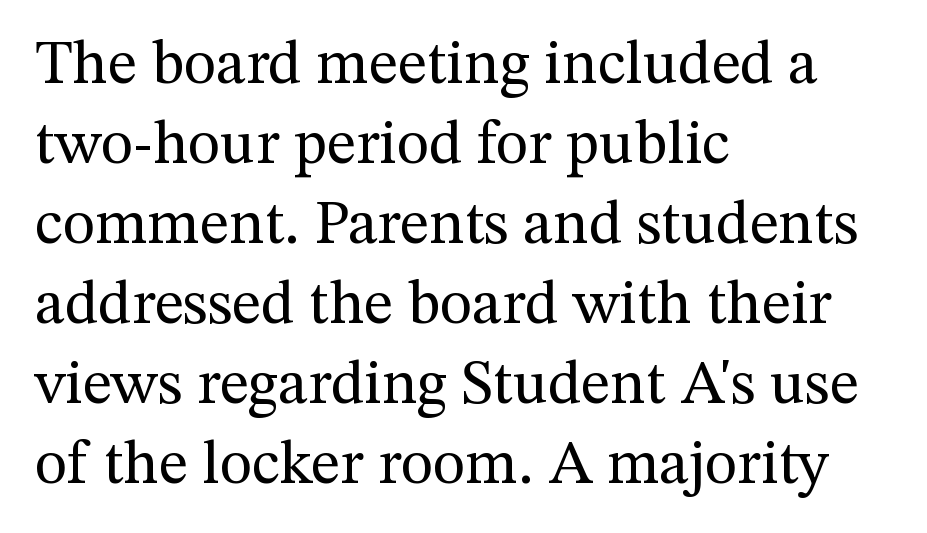
Q: Is the text bold? A: No.
Q: Is the text italic (slanted)? A: No, it is upright.
Q: Is the typeface a serif or a sans-serif typeface? A: Serif.
Q: Is the text underlined? A: No.
Q: How is the paragraph aligned? A: Left-aligned.
Q: Is the spacing between letters normal or unusually wide? A: Normal.
Q: Is the spacing between lines tight, normal or loose? A: Normal.
Q: Width (condensed, normal, or wide)? A: Normal.
Q: Stroke contrast? A: Medium.
Q: x-height? A: Medium.
Q: Monospaced? A: No.
